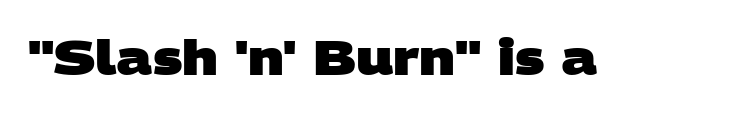
The rendering uses natural spacing where letterforms have individual widths. This is heavy type, rendered in bold. Students, note that the glyphs here touch the page at normal intervals. The baseline area is clear. Nope, no serifs anywhere on these letters.
